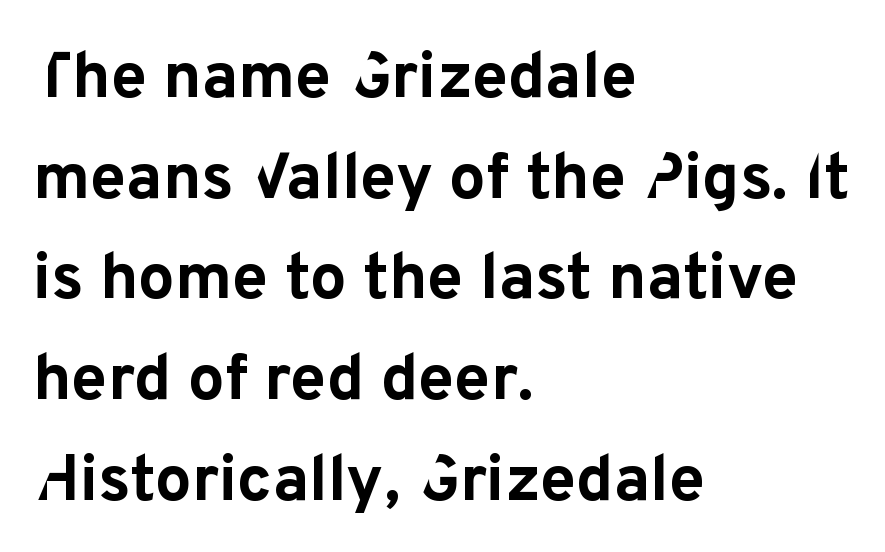
{"serif": "no", "italic": "no", "bold": "yes", "weight": "bold", "width": "normal", "stroke_contrast": "low", "x_height": "medium", "monospaced": "no", "underline": "no", "align": "left", "line_spacing": "normal", "line_spacing_ratio": 1.55, "letter_spacing": "normal", "letter_spacing_em": 0.0, "glyph_px": 65}
